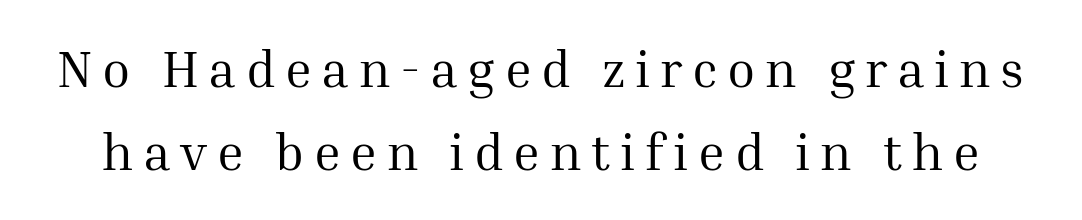
Q: Is the text bold? A: No.
Q: Is the text italic (slanted)? A: No, it is upright.
Q: Is the typeface a serif or a sans-serif typeface? A: Serif.
Q: Is the text underlined? A: No.
Q: Is the spacing between lines tight, normal or loose? A: Normal.
Q: Width (condensed, normal, or wide)? A: Normal.
Q: Stroke contrast? A: Medium.
Q: x-height? A: Medium.
Q: Monospaced? A: No.
